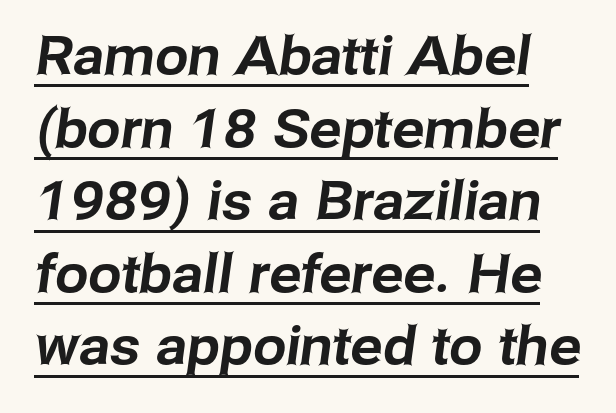
{"serif": "no", "width": "normal", "stroke_contrast": "low", "x_height": "medium", "monospaced": "no", "underline": "yes", "line_spacing": "normal", "line_spacing_ratio": 1.37, "letter_spacing": "normal", "letter_spacing_em": 0.0, "glyph_px": 53}
